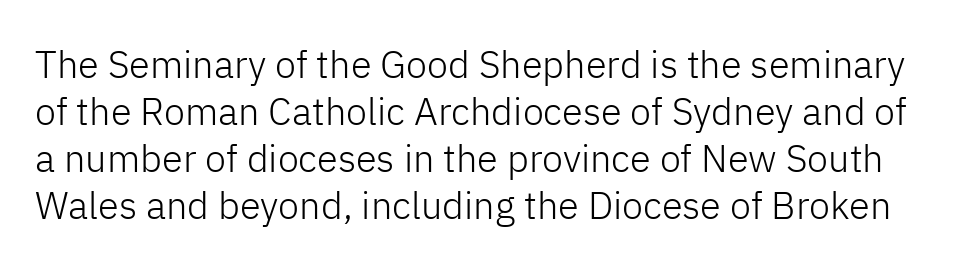
Look at the bottom of the vertical strokes: they stop flat, with no serifs. Characters follow at the spacing the type designer built in. Clear beneath every line of the passage. You can tell it's not italic because the verticals are truly vertical. Is the type heavy? It reads as light-to-regular instead. A typesetter would call this proportional, since set widths differ per character.
